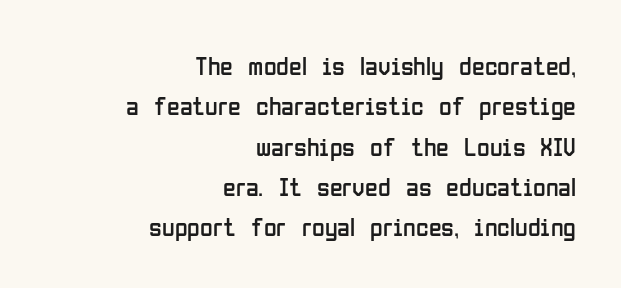
Underline: absent. What's the leading like? Ordinary, nothing unusual. Standard letterfit; no display-style spreading of the glyphs. The characters are drawn with everyday or finer stroke widths. The lines in this sample share a right terminus and differ only in where they begin.
